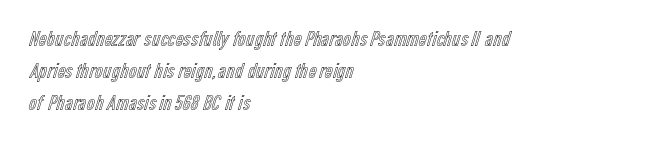
{"underline": "no", "align": "left", "line_spacing": "normal", "line_spacing_ratio": 1.46, "letter_spacing": "normal", "letter_spacing_em": 0.0, "glyph_px": 22}
